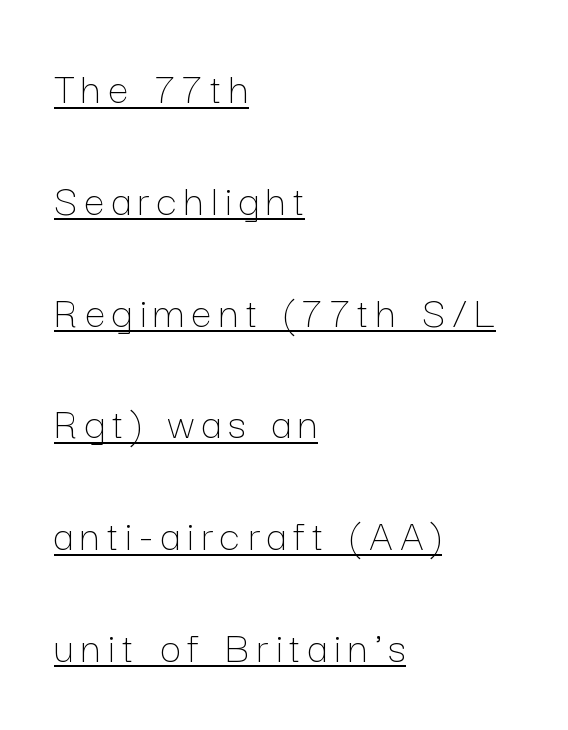
{"italic": "no", "bold": "no", "weight": "thin", "width": "normal", "stroke_contrast": "low", "x_height": "medium", "monospaced": "no", "underline": "yes", "align": "left", "line_spacing": "loose", "line_spacing_ratio": 2.43, "glyph_px": 46}
